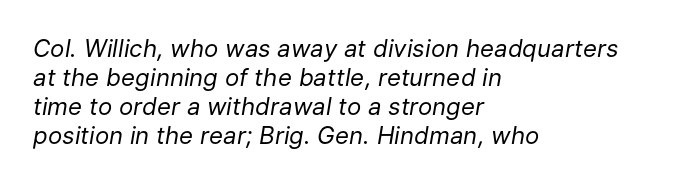
Q: Is the text bold? A: No.
Q: Is the text italic (slanted)? A: Yes, it leans right by about 9 degrees.
Q: Is the text underlined? A: No.
Q: How is the paragraph aligned? A: Left-aligned.
Q: Is the spacing between letters normal or unusually wide? A: Normal.
